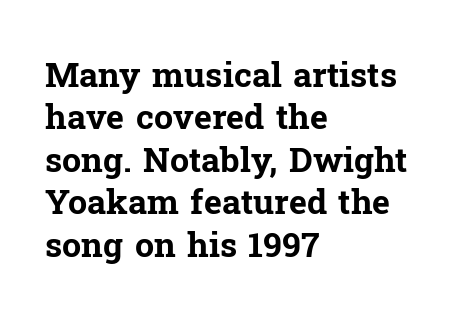
In terms of letterform style, serifs are clearly present. In terms of letterspacing, this is plain default setting. If you drew a ruler down the left edge, every line would touch it. Descenders are the only things crossing below the line.
